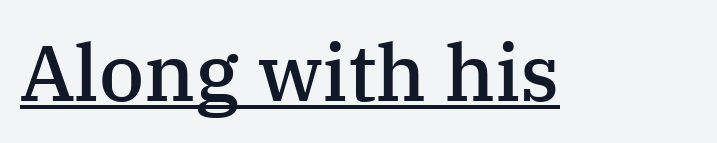
{"serif": "yes", "italic": "no", "bold": "semi", "weight": "semibold", "width": "normal", "stroke_contrast": "medium", "x_height": "medium", "monospaced": "no", "underline": "yes", "letter_spacing": "normal", "letter_spacing_em": 0.0, "glyph_px": 79}
